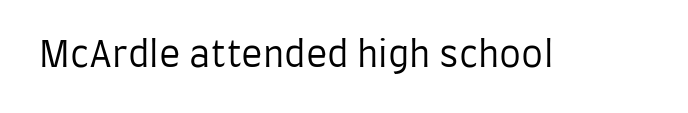
Rule under the text: the space is simply empty. Looks like regular typesetting: each glyph gets only the width it needs. Do the letters lean? They stand straight. Serifs: no, the terminals of the letterforms are clean. A quiet, ordinary-to-light weight characterises the typeface. Words appear dense and cohesive because spacing is normal.
